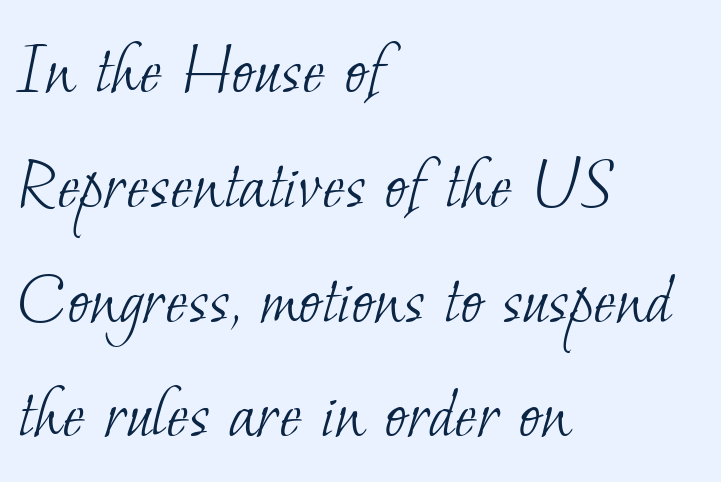
The image shows 76 px light serif type; set left-aligned, normal line spacing (1.51x), normal letter spacing, not underlined; low stroke contrast and a small x-height.
